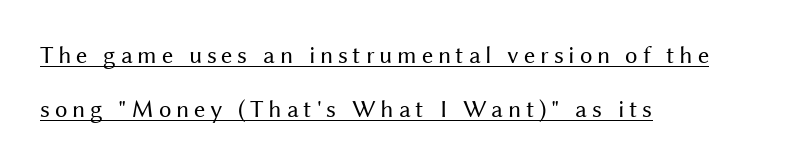
{"italic": "no", "bold": "no", "underline": "yes", "align": "left", "line_spacing": "loose", "line_spacing_ratio": 2.16, "glyph_px": 25}
